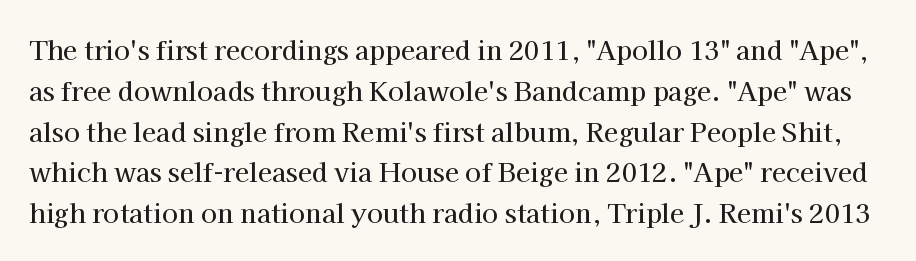
The image shows 26 px text type, upright; set normal line spacing (1.57x), normal letter spacing, not underlined.
